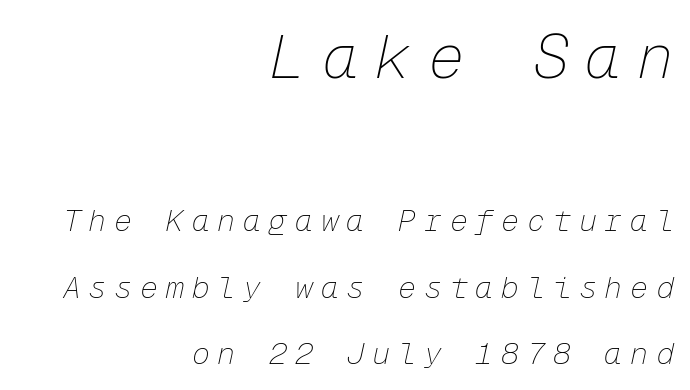
Q: Is the text bold? A: No.
Q: Is the text italic (slanted)? A: Yes, it leans right by about 12 degrees.
Q: Is the text underlined? A: No.
Q: How is the paragraph aligned? A: Right-aligned.
Q: Is the spacing between letters normal or unusually wide? A: Unusually wide.
Q: Is the spacing between lines tight, normal or loose? A: Loose.
Q: Which block of text is set in a larger size, the first (top) or the second (bottom)? A: The first (top) one.
Q: Width (condensed, normal, or wide)? A: Normal.
Q: Stroke contrast? A: Low.
Q: x-height? A: Medium.
Q: Monospaced? A: Yes.
